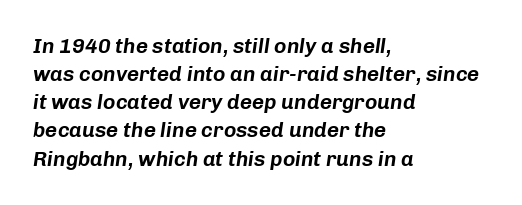
The image shows 21 px text type, italic (leaning right); set left-aligned, normal line spacing (1.34x), normal letter spacing, not underlined.
